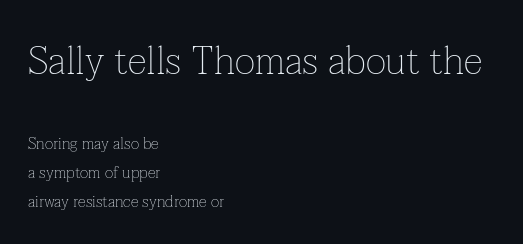
Character widths vary here, with narrow letters taking less room than wide ones. Each line starts at the same left margin while the right side varies. The gap between lines stays unmarked. The font's upright variant was chosen for this text.
